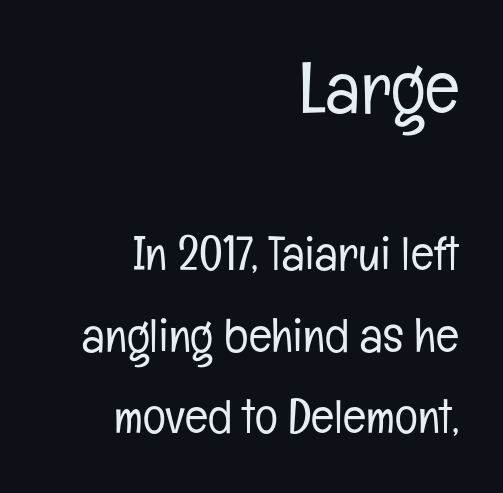
The letterforms sit shoulder to shoulder at normal distance. The typography opts for an upright posture over an oblique one. A typesetter would call this leading conventional body-copy spacing. The face used here is proportionally spaced, like ordinary book or web type.
